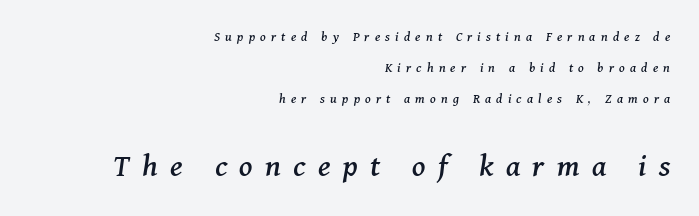
{"serif": "yes", "italic": "yes", "lean": "right", "slant_degrees": 11, "width": "normal", "stroke_contrast": "medium", "x_height": "medium", "monospaced": "no", "underline": "no", "align": "right", "line_spacing": "loose", "line_spacing_ratio": 2.2, "letter_spacing": "wide", "letter_spacing_em": 0.37, "larger_block": "second", "size_ratio": 2.36, "glyph_px": 33}
